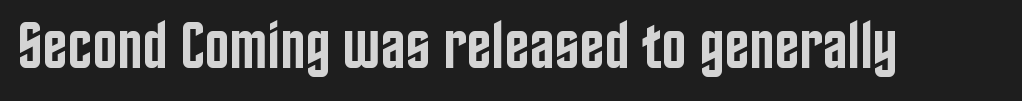
The image shows 66 px semibold, condensed sans-serif type, upright; set normal letter spacing, not underlined; low stroke contrast and a large x-height.
